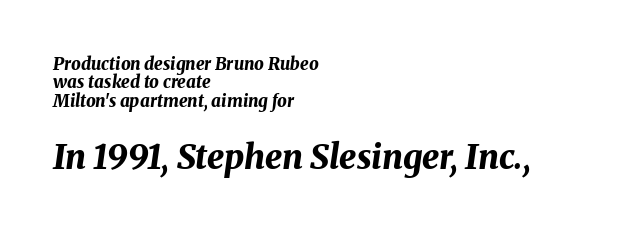
Heavy-handed strokes throughout: this text is bold. Between these two stacked blocks, the lower one wins on size. The block of text is dense from top to bottom, with scant space between rows. Notice how the passage keeps a crisp vertical edge on the left only. Posture: slanted.
